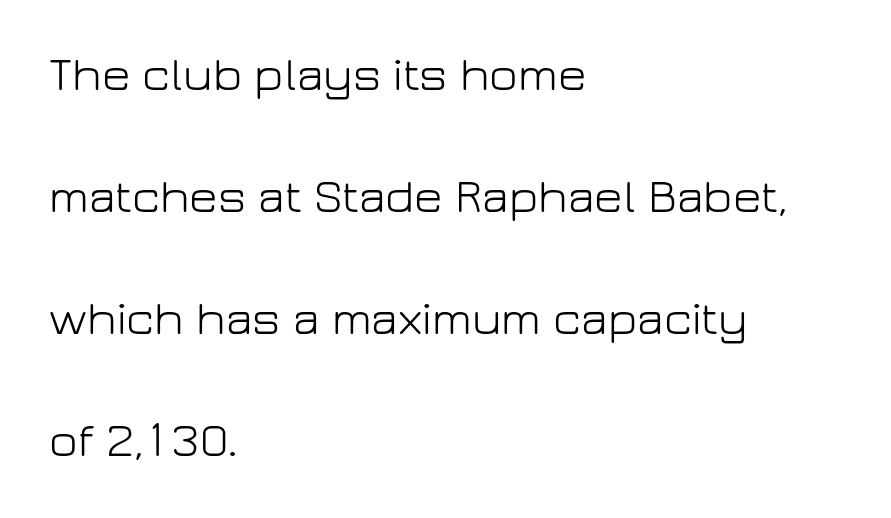
The typesetting does not lean heavy: it is not bold. This sample has the flowing, uneven cadence of proportional lettering. The paragraph shown leans on its left margin. No italicization has been applied; the sample stays upright.
